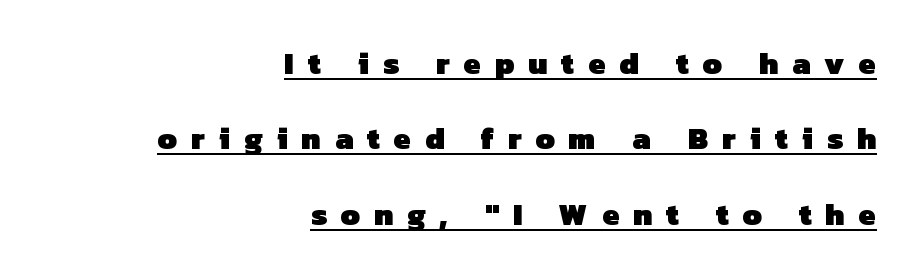
{"serif": "no", "bold": "yes", "weight": "heavy", "width": "normal", "stroke_contrast": "low", "x_height": "medium", "monospaced": "no", "underline": "yes", "align": "right", "line_spacing": "loose", "line_spacing_ratio": 2.43, "letter_spacing": "wide", "letter_spacing_em": 0.45, "glyph_px": 31}
